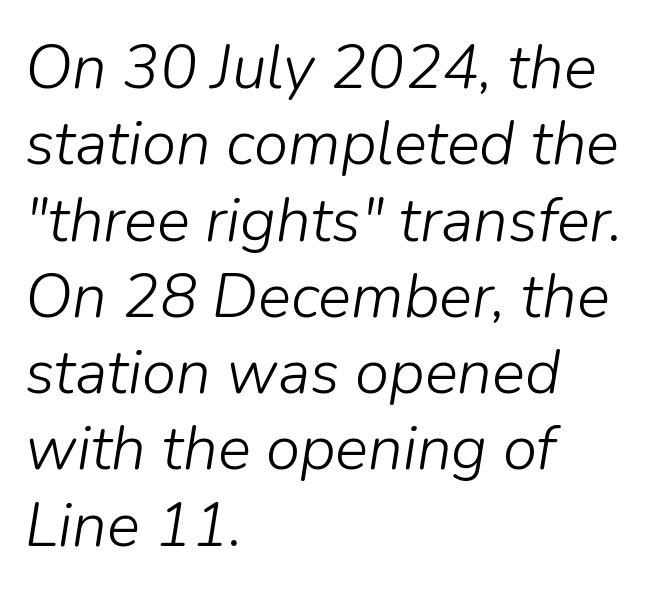
These lines are rendered in a variable-pitch font. Heft: none added — not bold. This sample uses plain, unmodified letter spacing. Rendered with sloped, italic letterforms. In CSS terms this would be text-align: left.
